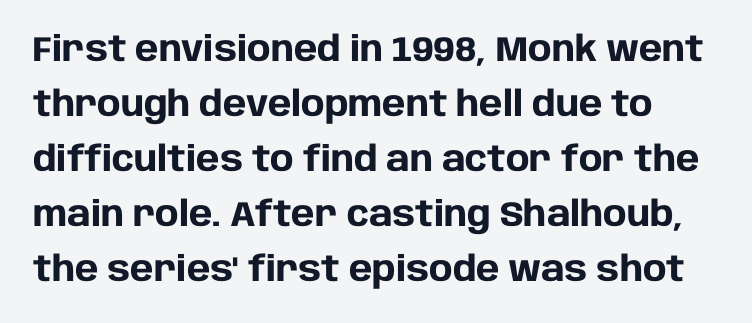
Q: Is the text bold? A: Yes.
Q: Is the text italic (slanted)? A: No, it is upright.
Q: Is the typeface a serif or a sans-serif typeface? A: Sans-serif.
Q: Is the text underlined? A: No.
Q: Is the spacing between letters normal or unusually wide? A: Normal.
Q: Is the spacing between lines tight, normal or loose? A: Normal.
Q: Width (condensed, normal, or wide)? A: Normal.
Q: Stroke contrast? A: Low.
Q: x-height? A: Large.
Q: Monospaced? A: No.
